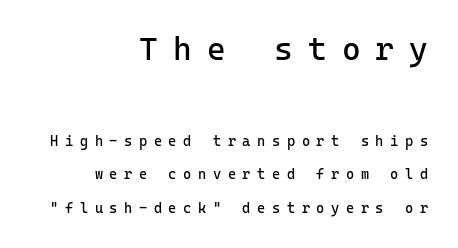
{"serif": "no", "italic": "no", "bold": "no", "weight": "regular", "width": "normal", "stroke_contrast": "low", "x_height": "medium", "monospaced": "yes", "underline": "no", "align": "right", "line_spacing": "loose", "line_spacing_ratio": 2.41, "letter_spacing": "wide", "letter_spacing_em": 0.47, "larger_block": "first", "size_ratio": 2.29, "glyph_px": 32}
